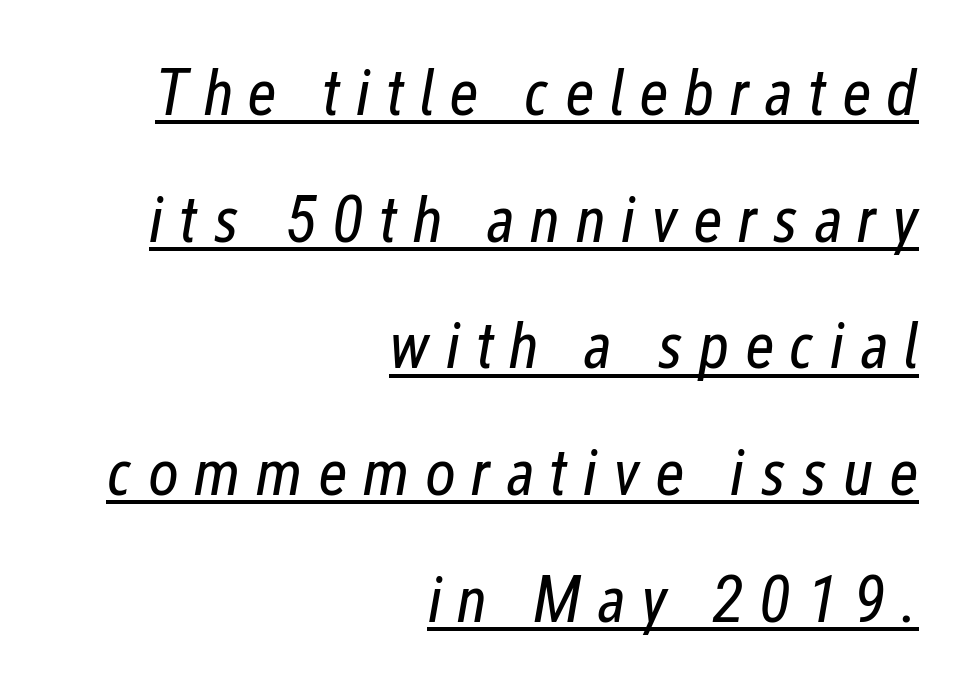
Q: Is the text bold? A: No.
Q: Is the text italic (slanted)? A: Yes, it leans right by about 12 degrees.
Q: Is the text underlined? A: Yes.
Q: How is the paragraph aligned? A: Right-aligned.
Q: Is the spacing between letters normal or unusually wide? A: Unusually wide.
Q: Is the spacing between lines tight, normal or loose? A: Loose.
Q: Width (condensed, normal, or wide)? A: Condensed.
Q: Stroke contrast? A: Low.
Q: x-height? A: Medium.
Q: Monospaced? A: No.
